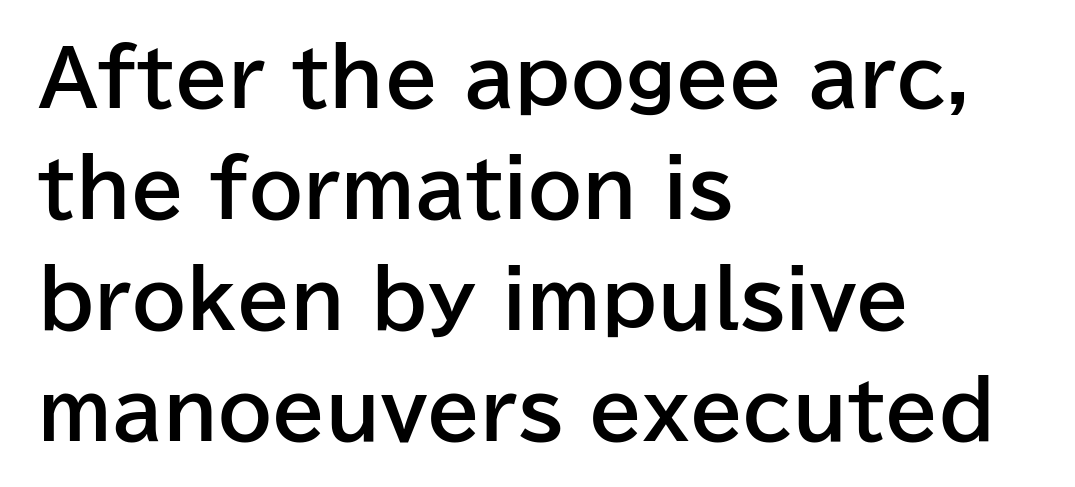
Q: Is the text bold? A: Yes.
Q: Is the text italic (slanted)? A: No, it is upright.
Q: Is the typeface a serif or a sans-serif typeface? A: Sans-serif.
Q: Is the text underlined? A: No.
Q: How is the paragraph aligned? A: Left-aligned.
Q: Is the spacing between letters normal or unusually wide? A: Normal.
Q: Is the spacing between lines tight, normal or loose? A: Normal.
Q: Width (condensed, normal, or wide)? A: Normal.
Q: Stroke contrast? A: Low.
Q: x-height? A: Medium.
Q: Monospaced? A: No.
